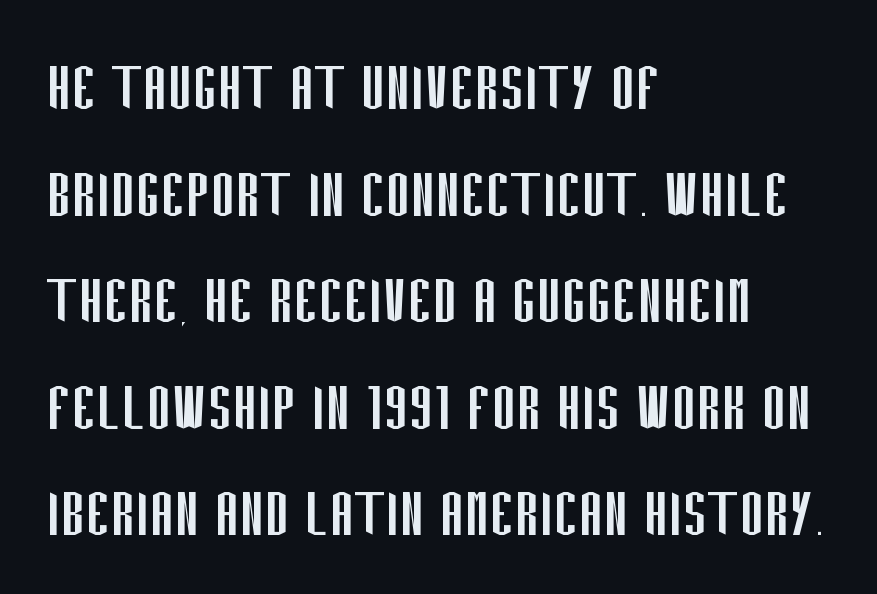
Q: Is the text bold? A: No.
Q: Is the text italic (slanted)? A: No, it is upright.
Q: Is the typeface a serif or a sans-serif typeface? A: Sans-serif.
Q: Is the text underlined? A: No.
Q: How is the paragraph aligned? A: Left-aligned.
Q: Is the spacing between letters normal or unusually wide? A: Normal.
Q: Is the spacing between lines tight, normal or loose? A: Normal.
Q: Width (condensed, normal, or wide)? A: Condensed.
Q: Stroke contrast? A: Low.
Q: x-height? A: Large.
Q: Monospaced? A: No.
